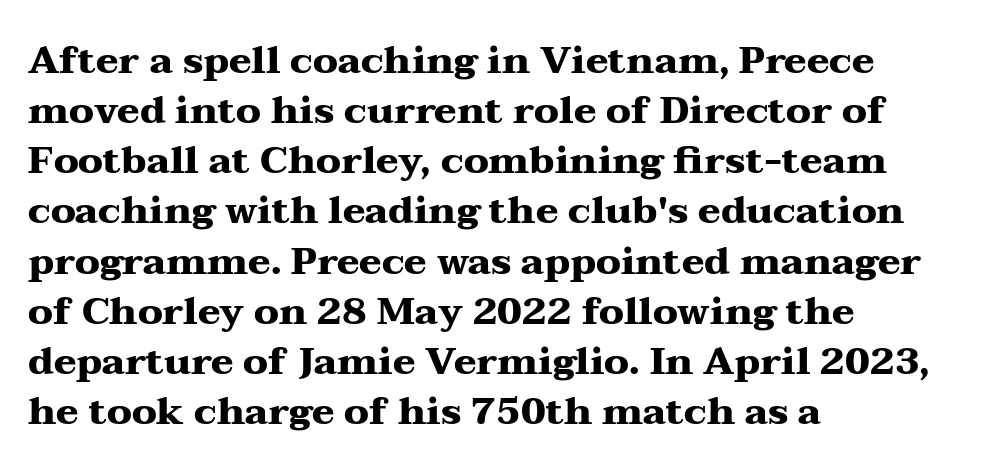
Letter spacing: default. Is this a sans? No — the strokes have serifs. Posture: vertical. The typesetting leans heavy: a genuine bold. Spacing verdict: proportional, widths tailored to each character. The vertical gap from one line to the next is medium.
